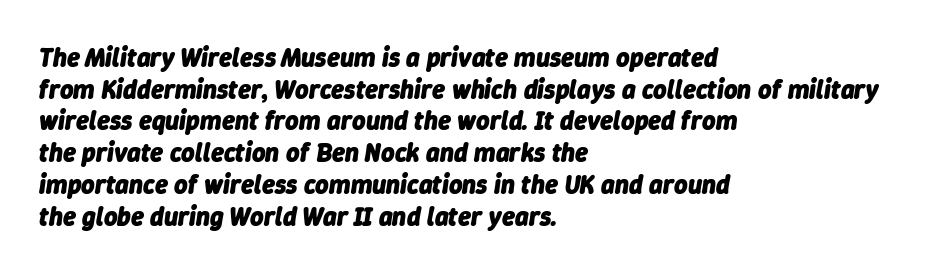
Q: Is the text bold? A: Yes.
Q: Is the text italic (slanted)? A: Yes, it leans right by about 9 degrees.
Q: Is the text underlined? A: No.
Q: How is the paragraph aligned? A: Left-aligned.
Q: Is the spacing between letters normal or unusually wide? A: Normal.
